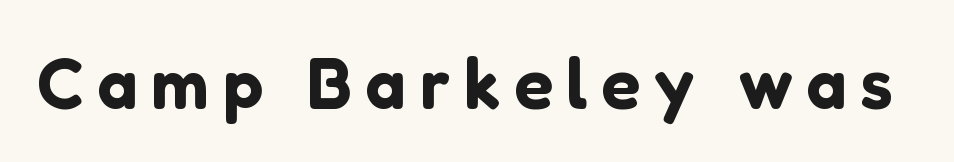
Q: Is the text italic (slanted)? A: No, it is upright.
Q: Is the typeface a serif or a sans-serif typeface? A: Sans-serif.
Q: Is the text underlined? A: No.
Q: Width (condensed, normal, or wide)? A: Normal.
Q: Stroke contrast? A: Low.
Q: x-height? A: Medium.
Q: Monospaced? A: No.
